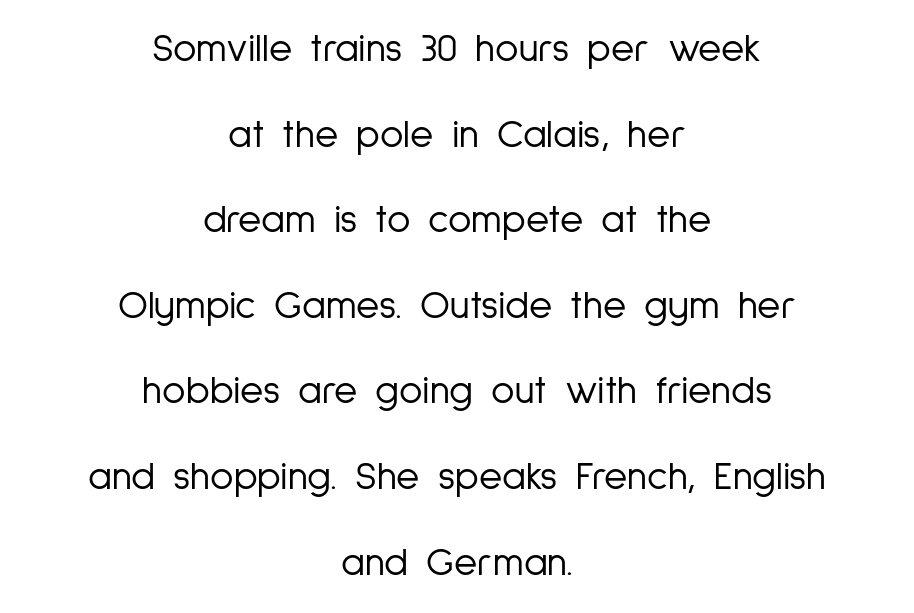
{"serif": "no", "italic": "no", "bold": "no", "weight": "light", "width": "condensed", "stroke_contrast": "low", "x_height": "medium", "monospaced": "no", "underline": "no", "align": "center", "line_spacing": "loose", "line_spacing_ratio": 2.14, "letter_spacing": "normal", "letter_spacing_em": 0.0, "glyph_px": 40}
